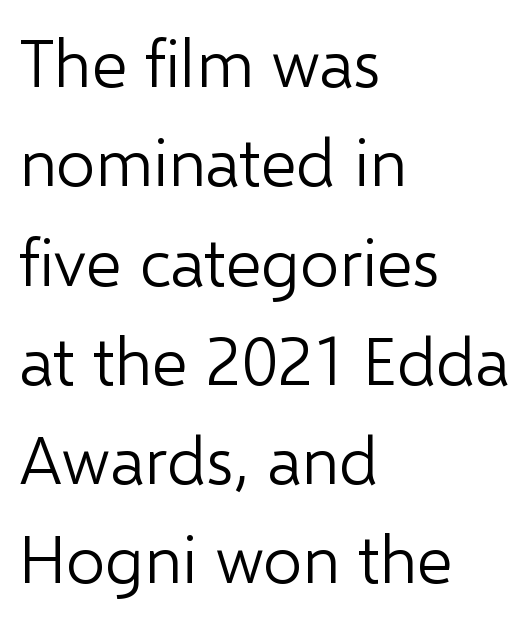
Q: Is the text bold? A: No.
Q: Is the text italic (slanted)? A: No, it is upright.
Q: Is the typeface a serif or a sans-serif typeface? A: Sans-serif.
Q: Is the text underlined? A: No.
Q: How is the paragraph aligned? A: Left-aligned.
Q: Is the spacing between letters normal or unusually wide? A: Normal.
Q: Is the spacing between lines tight, normal or loose? A: Normal.
Q: Width (condensed, normal, or wide)? A: Normal.
Q: Stroke contrast? A: Low.
Q: x-height? A: Medium.
Q: Monospaced? A: No.
